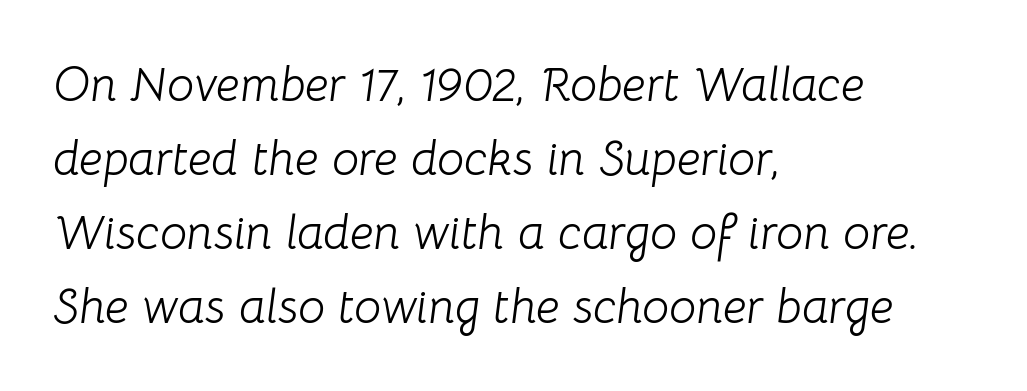
The image shows 48 px light type, italic (leaning right); set left-aligned, normal line spacing (1.54x), normal letter spacing, not underlined; low stroke contrast and a medium x-height.
